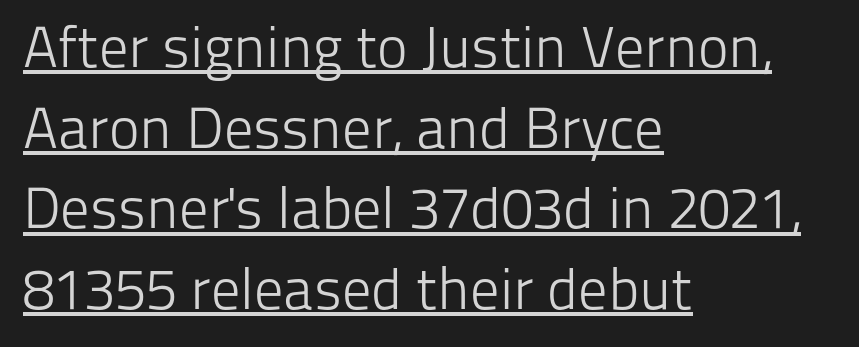
The image shows 58 px light sans-serif type, upright; set left-aligned, normal line spacing (1.39x), normal letter spacing, underlined; low stroke contrast and a medium x-height.
